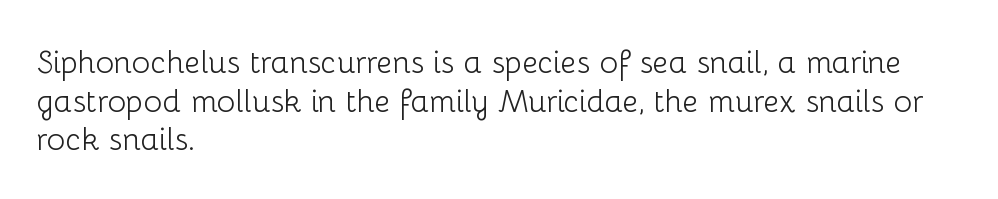
The image shows 31 px light sans-serif type, upright; set left-aligned, normal line spacing (1.25x), normal letter spacing, not underlined; low stroke contrast and a medium x-height.
